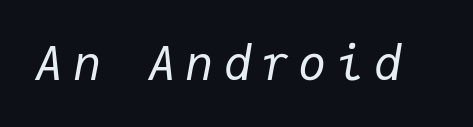
Underlining? Definitely not there. The letters march in equal steps, a hallmark of fixed-pitch type. Emphasis-style slanted type is in use. No chunkiness to these letters — they're not bold. Look at the tracking — it's clearly loosened, letters drifting apart.
